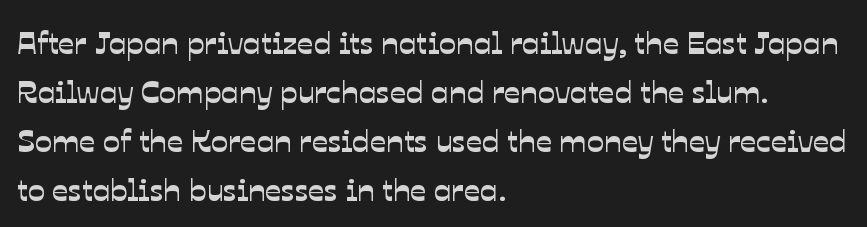
Only glyphs here, with clear space below each row. Standard letterfit; no display-style spreading of the glyphs. The text block is weighted toward the left margin, trailing off unevenly rightward. Line spacing here is normal. Note: no serifs on the glyphs. Is this a fixed-width face? No — the glyphs have proportional, varying widths.
